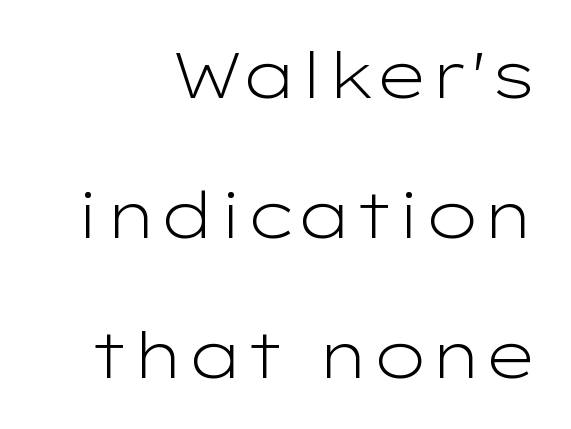
The image shows 64 px light, wide sans-serif type, upright; set right-aligned, loose line spacing (2.19x), normal letter spacing, not underlined; low stroke contrast and a medium x-height.
